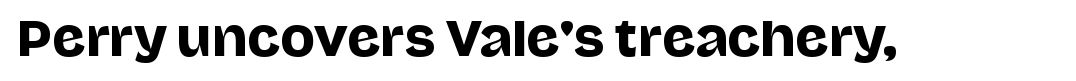
Beneath every word, the page is bare. Upright lettering throughout. Does the type have serifs? No, each stem ends abruptly. Character widths vary here, with narrow letters taking less room than wide ones. You could call the tracking neutral — neither tight nor loose.
